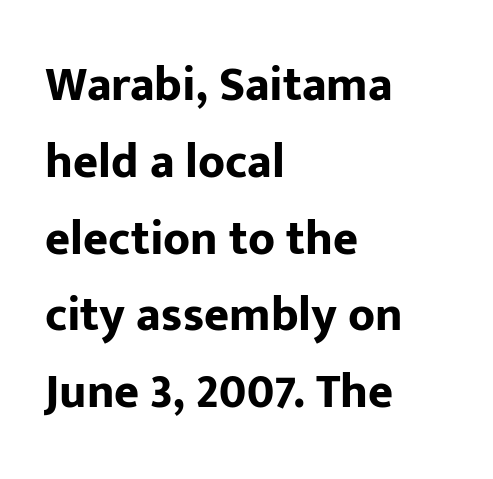
{"serif": "no", "italic": "no", "bold": "yes", "weight": "bold", "width": "normal", "stroke_contrast": "low", "x_height": "medium", "monospaced": "no", "underline": "no", "align": "left", "line_spacing": "normal", "line_spacing_ratio": 1.6, "letter_spacing": "normal", "letter_spacing_em": 0.0, "glyph_px": 48}
